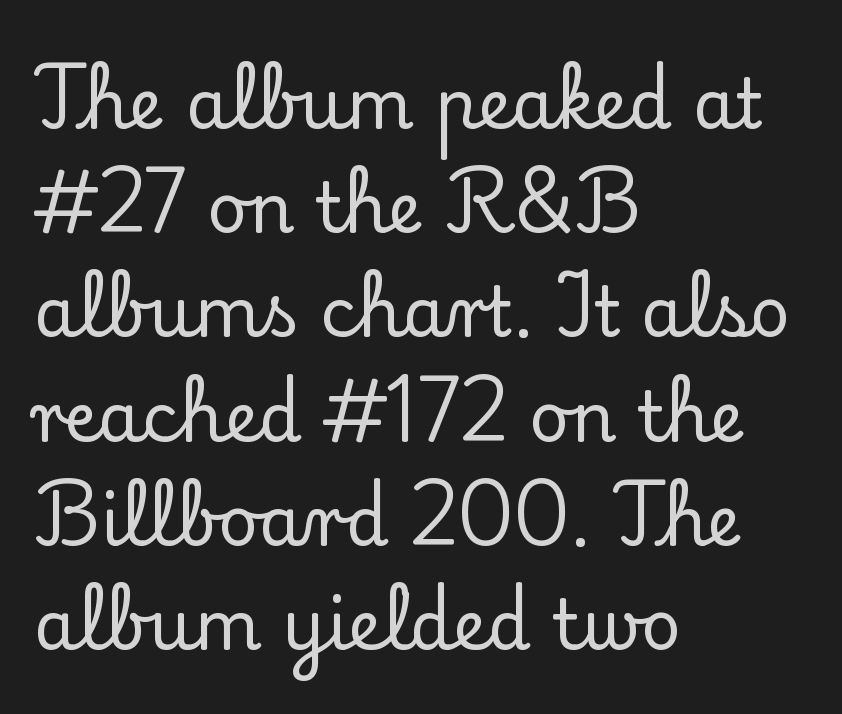
{"serif": "yes", "italic": "no", "width": "normal", "stroke_contrast": "low", "x_height": "small", "monospaced": "no", "underline": "no", "align": "left", "line_spacing": "normal", "line_spacing_ratio": 1.51, "letter_spacing": "normal", "letter_spacing_em": 0.0, "glyph_px": 69}
